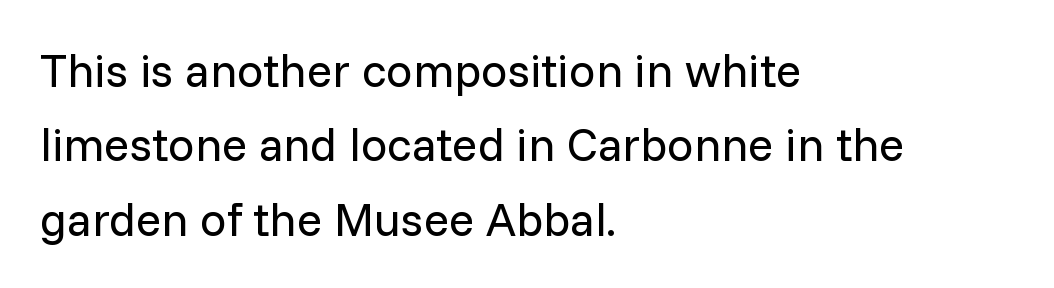
The image shows 47 px regular-weight sans-serif type, upright; set left-aligned, normal line spacing (1.58x), normal letter spacing, not underlined; low stroke contrast and a medium x-height.
